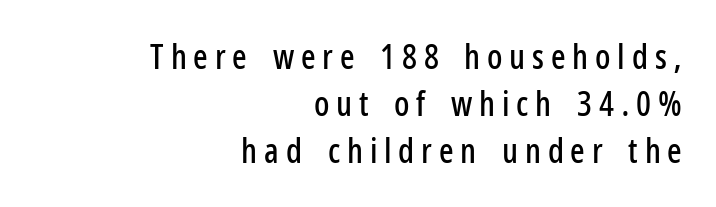
The image shows 34 px condensed sans-serif type, upright; set right-aligned, normal line spacing (1.38x), unusually wide letter spacing (+0.2 em), not underlined; low stroke contrast and a medium x-height.
